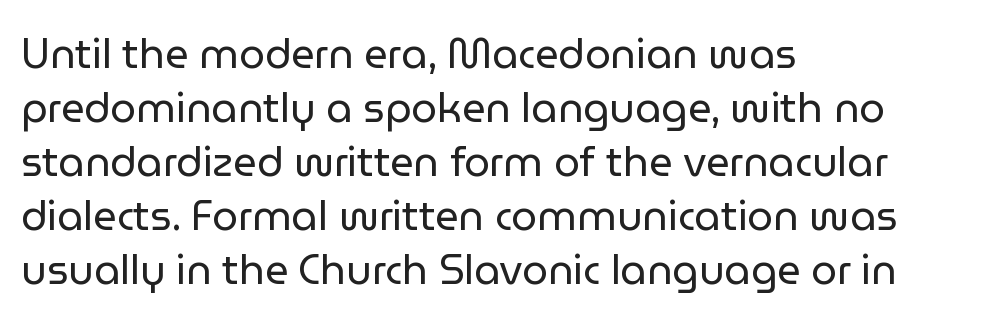
Q: Is the text bold? A: No.
Q: Is the text italic (slanted)? A: No, it is upright.
Q: Is the typeface a serif or a sans-serif typeface? A: Sans-serif.
Q: Is the text underlined? A: No.
Q: How is the paragraph aligned? A: Left-aligned.
Q: Is the spacing between letters normal or unusually wide? A: Normal.
Q: Is the spacing between lines tight, normal or loose? A: Normal.
Q: Width (condensed, normal, or wide)? A: Normal.
Q: Stroke contrast? A: Low.
Q: x-height? A: Medium.
Q: Monospaced? A: No.
